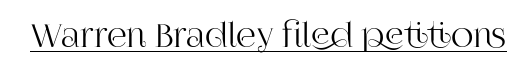
Q: Is the text italic (slanted)? A: No, it is upright.
Q: Is the typeface a serif or a sans-serif typeface? A: Serif.
Q: Is the text underlined? A: Yes.
Q: Is the spacing between letters normal or unusually wide? A: Normal.
Q: Width (condensed, normal, or wide)? A: Normal.
Q: Stroke contrast? A: High.
Q: x-height? A: Large.
Q: Monospaced? A: No.
